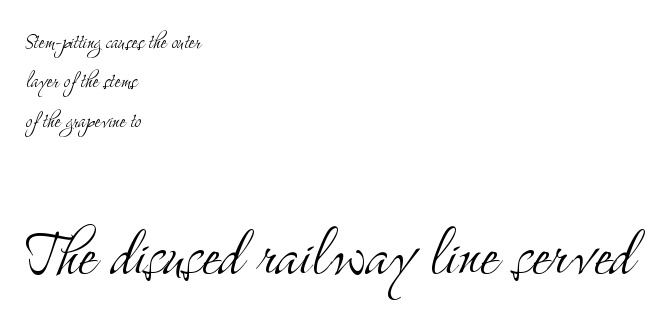
Q: Is the text bold? A: No.
Q: Is the text italic (slanted)? A: Yes.
Q: Is the typeface a serif or a sans-serif typeface? A: Serif.
Q: Is the text underlined? A: No.
Q: How is the paragraph aligned? A: Left-aligned.
Q: Is the spacing between letters normal or unusually wide? A: Normal.
Q: Is the spacing between lines tight, normal or loose? A: Normal.
Q: Which block of text is set in a larger size, the first (top) or the second (bottom)? A: The second (bottom) one.
Q: Width (condensed, normal, or wide)? A: Condensed.
Q: Stroke contrast? A: Medium.
Q: x-height? A: Small.
Q: Monospaced? A: No.
